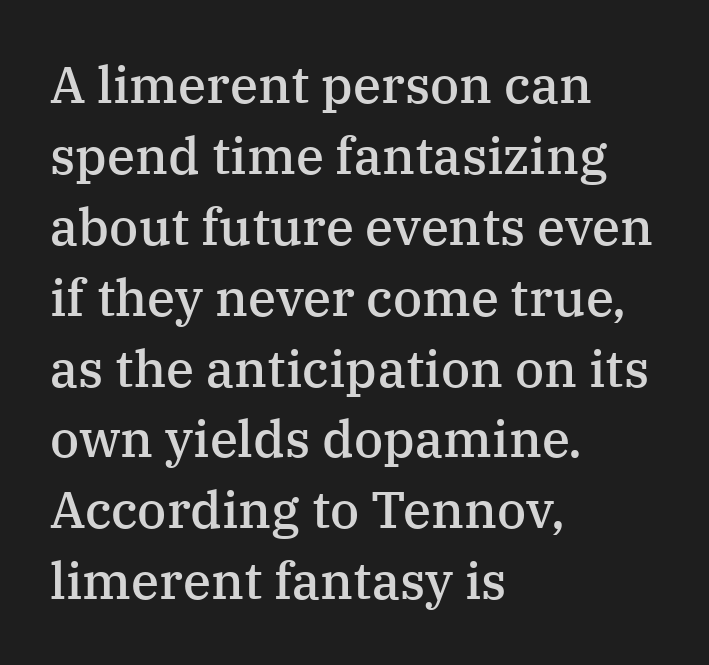
Designer's note — italics off, roman on. Do the characters align in a grid? No, the font is proportional. Type without underlining. Compared with typical body copy, the letter spacing here is the same. Every letter is mildly thick-stroked: semibold rather than bold.
